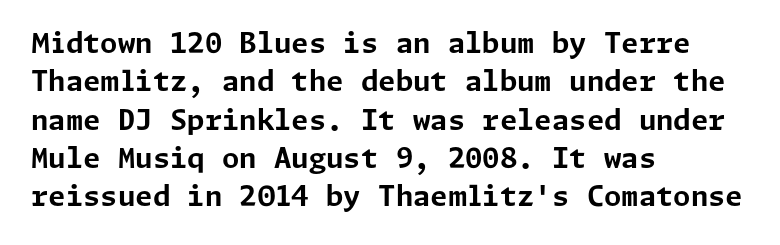
{"serif": "no", "italic": "no", "bold": "yes", "weight": "bold", "width": "normal", "stroke_contrast": "low", "x_height": "medium", "underline": "no", "align": "left", "line_spacing": "normal", "line_spacing_ratio": 1.37, "letter_spacing": "normal", "letter_spacing_em": 0.0, "glyph_px": 28}
